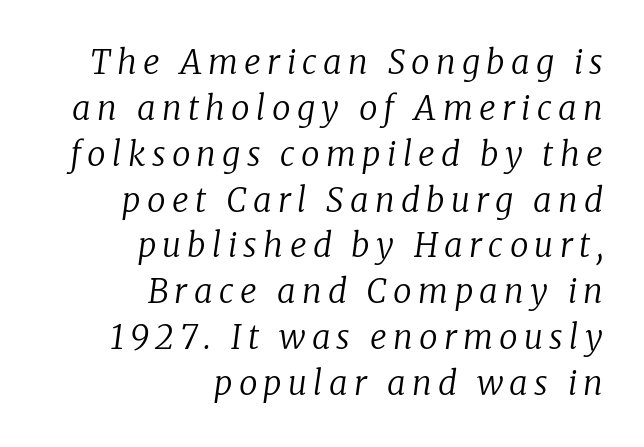
The image shows 33 px regular-weight serif type, italic (leaning right); set right-aligned, normal line spacing (1.39x), not underlined; low stroke contrast and a medium x-height.
